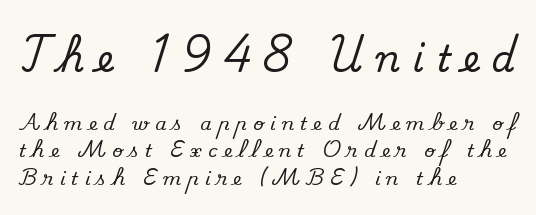
Looks like regular typesetting: each glyph gets only the width it needs. A typesetter would call this heavily tracked-out type. Whoever set this made the first block the dominant, larger element. The foot of each line stays bare and open. These lines sit exactly where default settings would place them.
